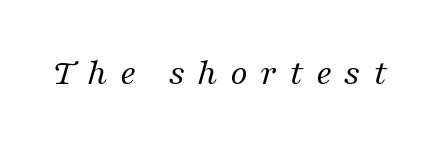
Q: Is the text bold? A: No.
Q: Is the text italic (slanted)? A: Yes, it leans right by about 16 degrees.
Q: Is the typeface a serif or a sans-serif typeface? A: Serif.
Q: Is the text underlined? A: No.
Q: Is the spacing between letters normal or unusually wide? A: Unusually wide.
Q: Width (condensed, normal, or wide)? A: Normal.
Q: Stroke contrast? A: Medium.
Q: x-height? A: Medium.
Q: Monospaced? A: No.
